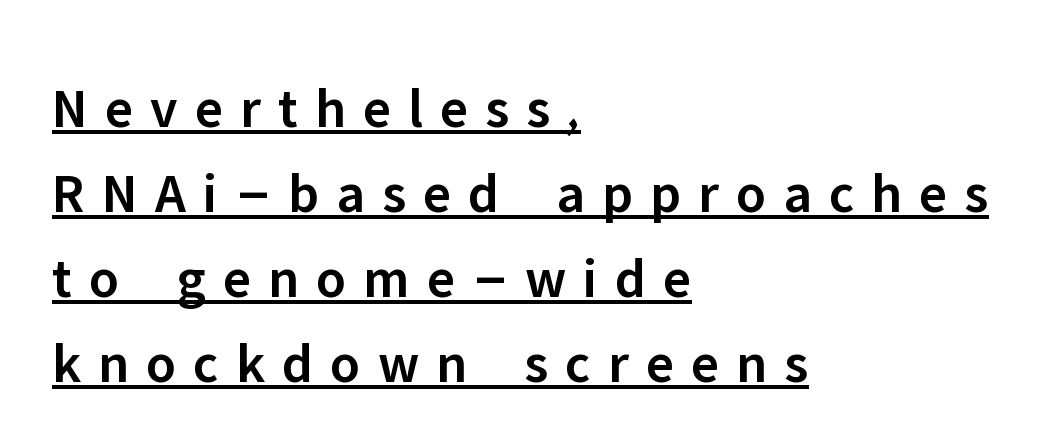
Q: Is the text bold? A: Semi-bold.
Q: Is the text italic (slanted)? A: No, it is upright.
Q: Is the typeface a serif or a sans-serif typeface? A: Sans-serif.
Q: Is the text underlined? A: Yes.
Q: How is the paragraph aligned? A: Left-aligned.
Q: Is the spacing between letters normal or unusually wide? A: Unusually wide.
Q: Is the spacing between lines tight, normal or loose? A: Normal.
Q: Width (condensed, normal, or wide)? A: Normal.
Q: Stroke contrast? A: Low.
Q: x-height? A: Medium.
Q: Monospaced? A: No.
